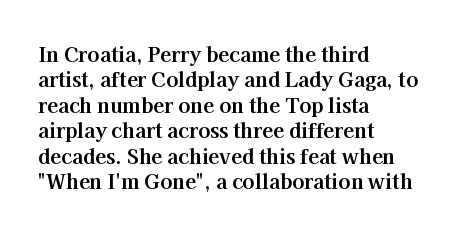
Q: Is the text bold? A: Yes.
Q: Is the text italic (slanted)? A: No, it is upright.
Q: Is the text underlined? A: No.
Q: How is the paragraph aligned? A: Left-aligned.
Q: Is the spacing between letters normal or unusually wide? A: Normal.
Q: Is the spacing between lines tight, normal or loose? A: Normal.
